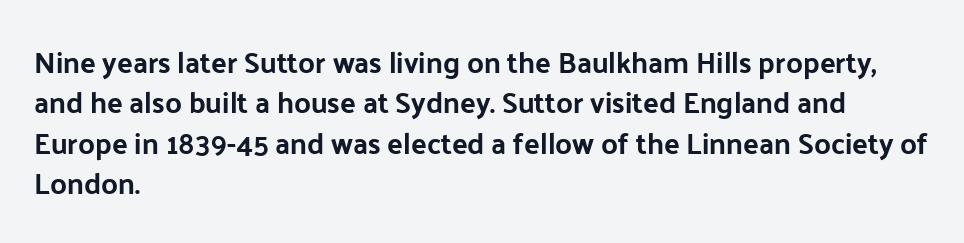
The image shows 29 px bold sans-serif type, upright; set left-aligned, normal line spacing (1.39x), normal letter spacing, not underlined; low stroke contrast and a medium x-height.
